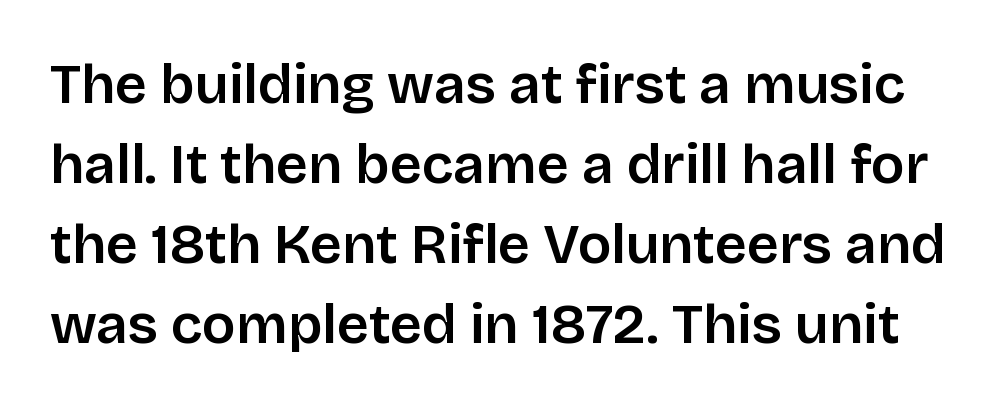
A sans-serif font was chosen for this passage. Characters remain perfectly vertical along every line. The passage shown is typed in a proportional face where columns would drift. No word sits above an underline.
